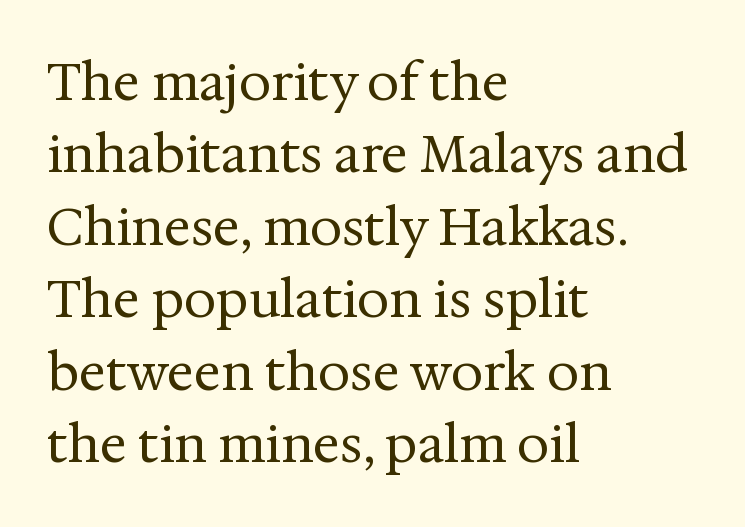
Q: Is the text bold? A: No.
Q: Is the text italic (slanted)? A: No, it is upright.
Q: Is the typeface a serif or a sans-serif typeface? A: Serif.
Q: Is the text underlined? A: No.
Q: How is the paragraph aligned? A: Left-aligned.
Q: Is the spacing between letters normal or unusually wide? A: Normal.
Q: Is the spacing between lines tight, normal or loose? A: Normal.
Q: Width (condensed, normal, or wide)? A: Normal.
Q: Stroke contrast? A: Medium.
Q: x-height? A: Medium.
Q: Monospaced? A: No.
